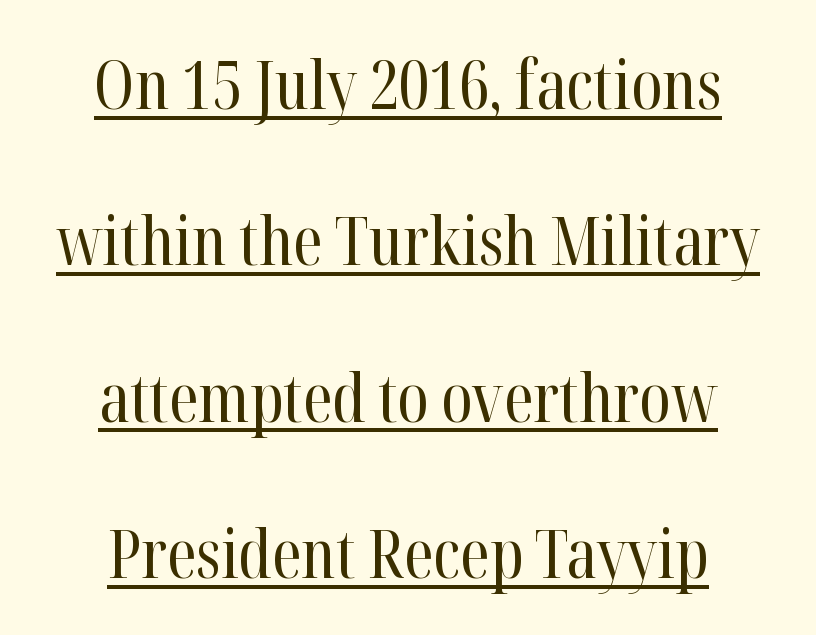
{"serif": "yes", "italic": "no", "bold": "no", "weight": "regular", "width": "condensed", "stroke_contrast": "high", "x_height": "medium", "monospaced": "no", "underline": "yes", "align": "center", "line_spacing": "loose", "line_spacing_ratio": 2.3, "letter_spacing": "normal", "letter_spacing_em": 0.0, "glyph_px": 68}
